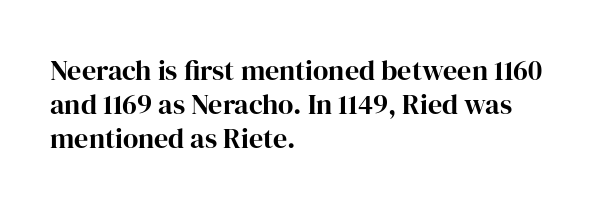
{"serif": "yes", "italic": "no", "bold": "yes", "weight": "bold", "width": "normal", "stroke_contrast": "high", "x_height": "medium", "monospaced": "no", "underline": "no", "align": "left", "line_spacing_ratio": 1.21, "letter_spacing": "normal", "letter_spacing_em": 0.0, "glyph_px": 28}
